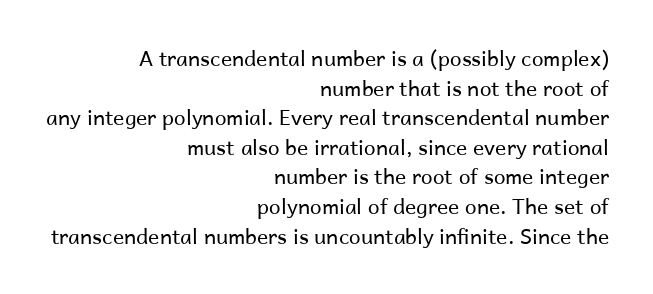
{"italic": "no", "bold": "no", "underline": "no", "align": "right", "line_spacing": "normal", "line_spacing_ratio": 1.41, "letter_spacing": "normal", "letter_spacing_em": 0.0, "glyph_px": 21}
